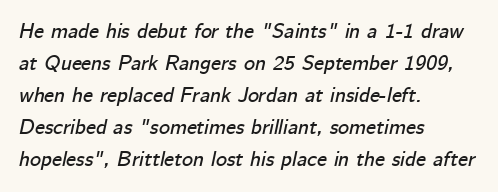
Q: Is the text italic (slanted)? A: Yes, it leans right by about 12 degrees.
Q: Is the text underlined? A: No.
Q: How is the paragraph aligned? A: Left-aligned.
Q: Is the spacing between letters normal or unusually wide? A: Normal.
Q: Is the spacing between lines tight, normal or loose? A: Normal.
